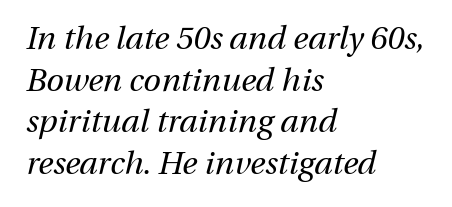
{"italic": "yes", "lean": "right", "slant_degrees": 13, "bold": "no", "weight": "regular", "width": "normal", "stroke_contrast": "medium", "x_height": "medium", "monospaced": "no", "underline": "no", "align": "left", "line_spacing": "normal", "line_spacing_ratio": 1.3, "letter_spacing": "normal", "letter_spacing_em": 0.0, "glyph_px": 32}
